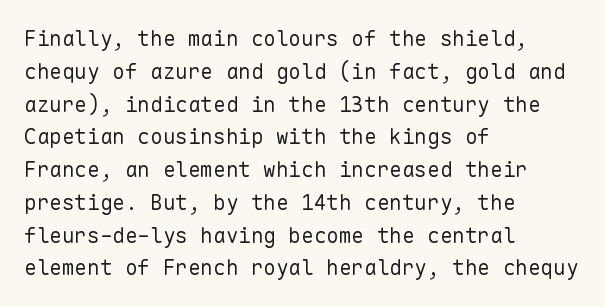
The image shows 21 px text type, upright; set left-aligned, normal line spacing (1.56x), normal letter spacing, not underlined.
